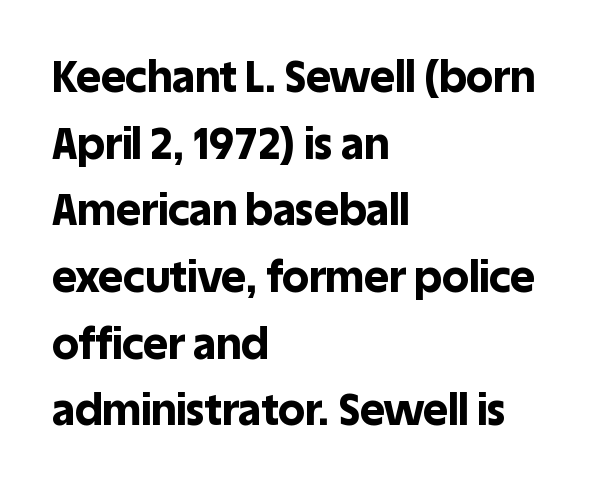
The image shows 43 px bold sans-serif type, upright; set left-aligned, normal line spacing (1.55x), normal letter spacing, not underlined; a large x-height.
